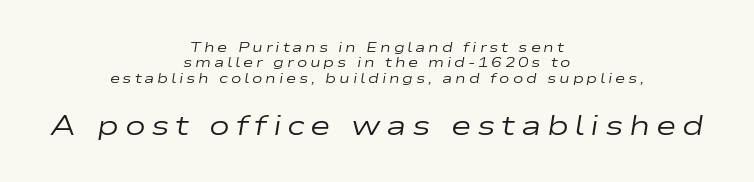
The image shows 28 px regular-weight, wide type, italic (leaning right); set centered, tight line spacing (1.1x), unusually wide letter spacing (+0.2 em), not underlined; the second (bottom) block is 2.0x larger; low stroke contrast and a medium x-height.
